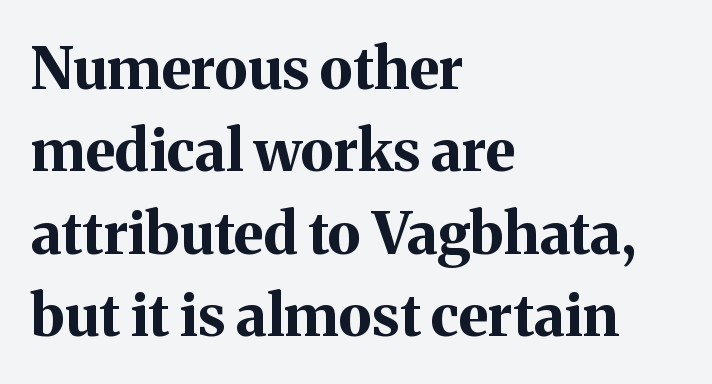
{"serif": "yes", "italic": "no", "bold": "yes", "weight": "bold", "width": "normal", "stroke_contrast": "medium", "x_height": "medium", "monospaced": "no", "underline": "no", "align": "left", "line_spacing": "normal", "line_spacing_ratio": 1.42, "letter_spacing": "normal", "letter_spacing_em": 0.0, "glyph_px": 58}
